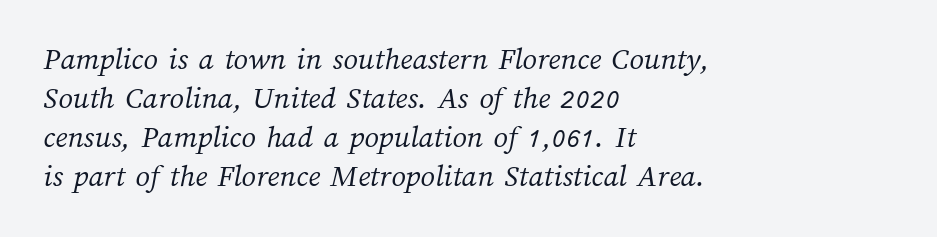
The image shows 32 px light type; set left-aligned, line spacing 1.22x, normal letter spacing, not underlined; medium stroke contrast and a medium x-height.
